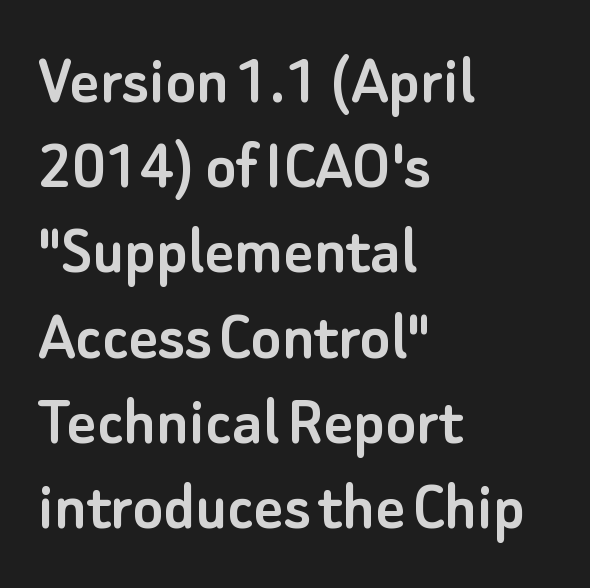
Q: Is the text italic (slanted)? A: No, it is upright.
Q: Is the typeface a serif or a sans-serif typeface? A: Sans-serif.
Q: Is the text underlined? A: No.
Q: How is the paragraph aligned? A: Left-aligned.
Q: Is the spacing between letters normal or unusually wide? A: Normal.
Q: Width (condensed, normal, or wide)? A: Normal.
Q: Stroke contrast? A: Low.
Q: x-height? A: Small.
Q: Monospaced? A: No.
